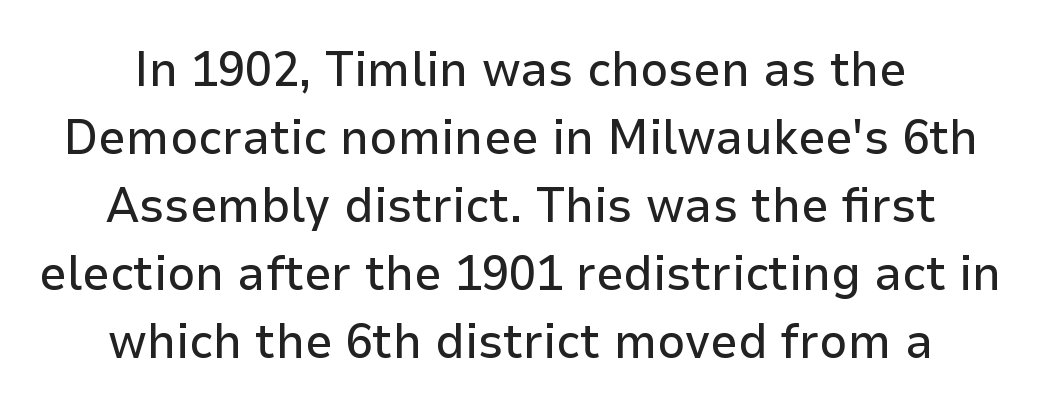
The area under the type is left untouched. The face used here is proportionally spaced, like ordinary book or web type. The glyphs in this specimen are sans serif. The specimen reads as upright at a glance. Does extra space separate the letters? No, they use regular spacing.
